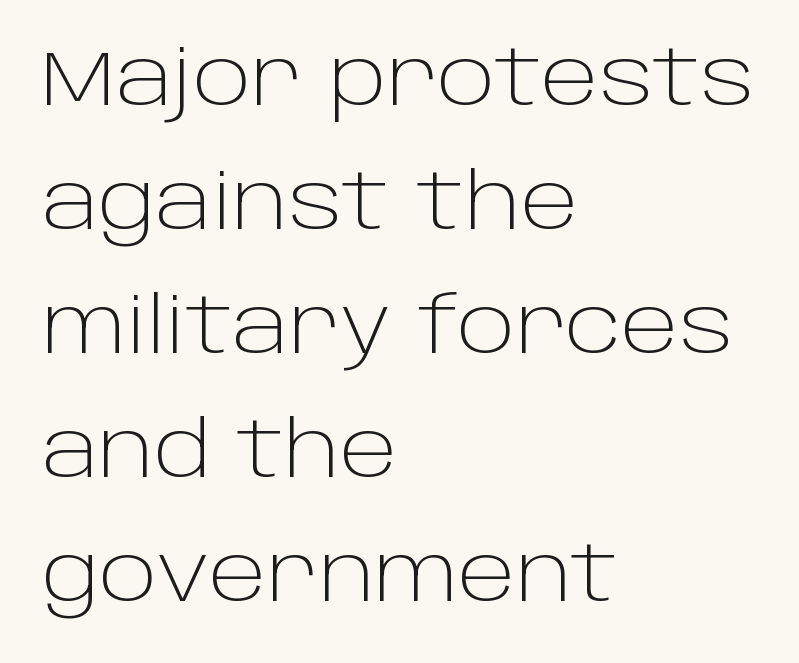
{"serif": "no", "italic": "no", "bold": "no", "weight": "light", "width": "normal", "stroke_contrast": "low", "x_height": "large", "monospaced": "no", "underline": "no", "align": "left", "line_spacing": "normal", "line_spacing_ratio": 1.59, "letter_spacing": "normal", "letter_spacing_em": 0.0, "glyph_px": 78}
